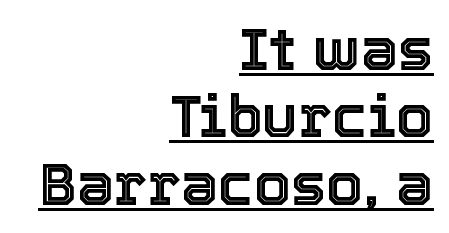
The image shows 59 px text type, upright; set right-aligned, tight line spacing (1.14x), normal letter spacing, underlined; a medium x-height.
